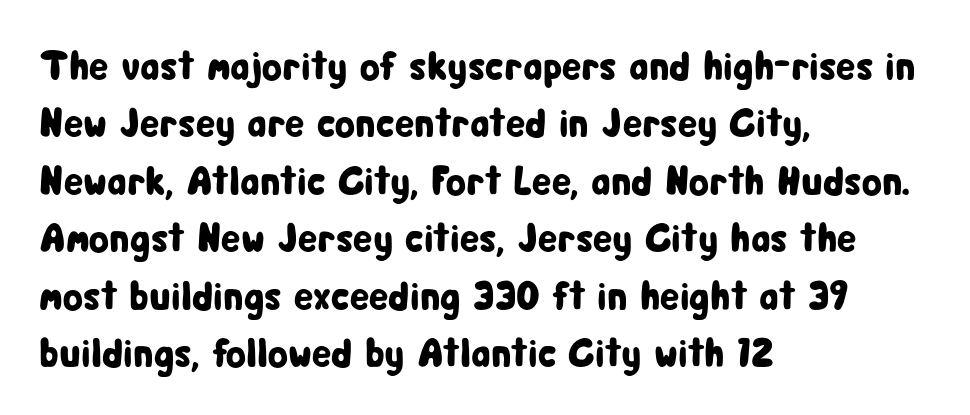
The image shows 41 px condensed sans-serif type, upright; set left-aligned, normal line spacing (1.4x), normal letter spacing, not underlined; low stroke contrast and a medium x-height.
